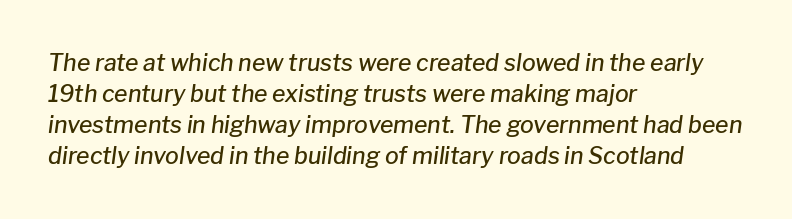
Q: Is the text bold? A: Semi-bold.
Q: Is the text italic (slanted)? A: Yes, it leans right by about 8 degrees.
Q: Is the text underlined? A: No.
Q: How is the paragraph aligned? A: Left-aligned.
Q: Is the spacing between letters normal or unusually wide? A: Normal.
Q: Is the spacing between lines tight, normal or loose? A: Normal.
